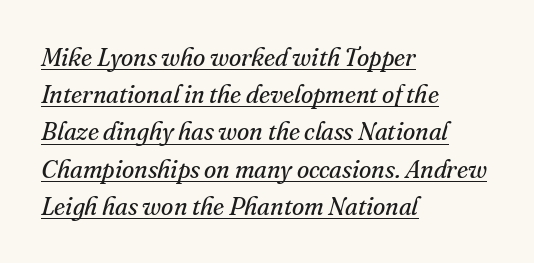
Q: Is the text bold? A: No.
Q: Is the text italic (slanted)? A: Yes, it leans right by about 16 degrees.
Q: Is the text underlined? A: Yes.
Q: How is the paragraph aligned? A: Left-aligned.
Q: Is the spacing between letters normal or unusually wide? A: Normal.
Q: Is the spacing between lines tight, normal or loose? A: Normal.
